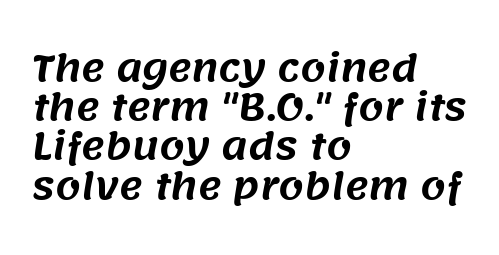
{"serif": "no", "width": "normal", "stroke_contrast": "medium", "x_height": "large", "monospaced": "no", "underline": "no", "align": "left", "line_spacing": "tight", "line_spacing_ratio": 1.09, "letter_spacing": "normal", "letter_spacing_em": 0.0, "glyph_px": 36}
